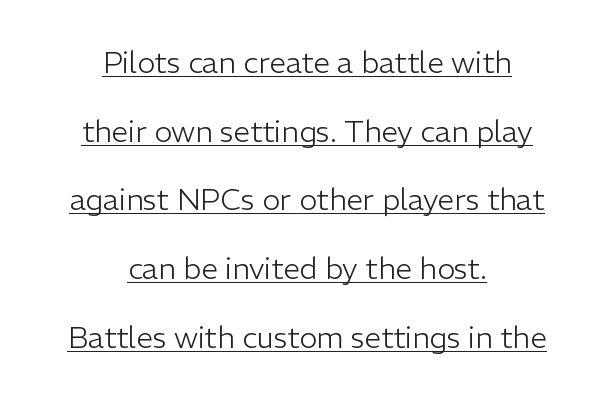
The image shows 30 px light sans-serif type, upright; set centered, loose line spacing (2.29x), normal letter spacing, underlined; low stroke contrast and a medium x-height.
